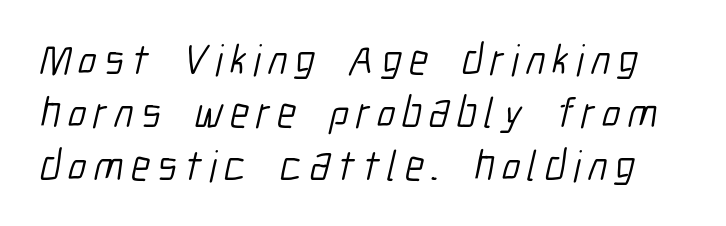
The image shows 43 px light, condensed sans-serif type; set line spacing 1.23x, not underlined; low stroke contrast and a medium x-height.
